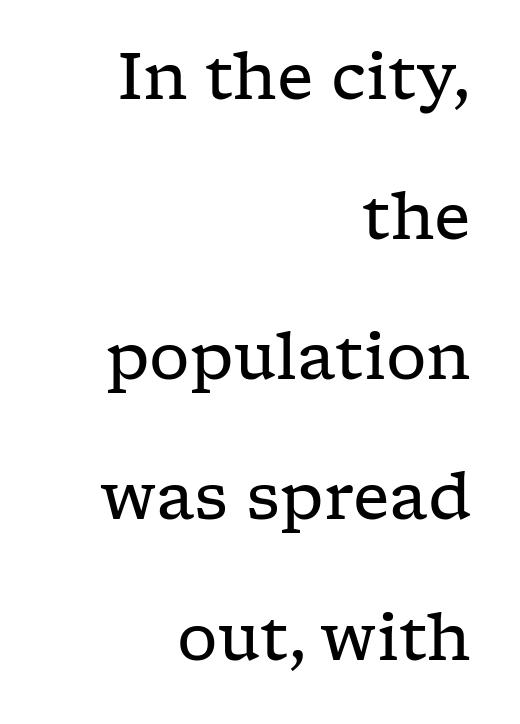
Q: Is the text bold? A: No.
Q: Is the text italic (slanted)? A: No, it is upright.
Q: Is the typeface a serif or a sans-serif typeface? A: Serif.
Q: Is the text underlined? A: No.
Q: How is the paragraph aligned? A: Right-aligned.
Q: Is the spacing between letters normal or unusually wide? A: Normal.
Q: Is the spacing between lines tight, normal or loose? A: Loose.
Q: Width (condensed, normal, or wide)? A: Wide.
Q: Stroke contrast? A: Low.
Q: x-height? A: Medium.
Q: Monospaced? A: No.
